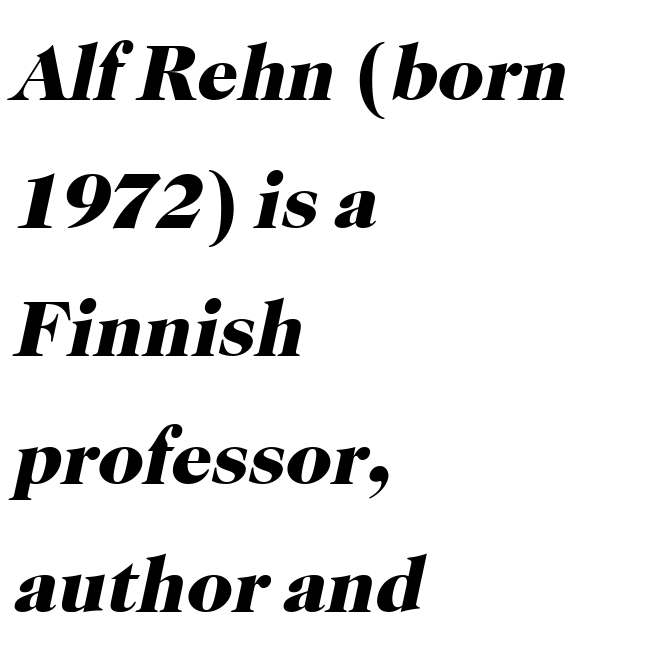
The designer went with a serif here, giving each stem small feet. Glance below the letters and you will spot only blank space. Characters are canted at an angle relative to the baseline's perpendicular. Observe the ordinary spacing: letters are neighbours, not strangers. Do the characters align in a grid? No, the font is proportional. The characters look thick and weighty, a clear bold.
